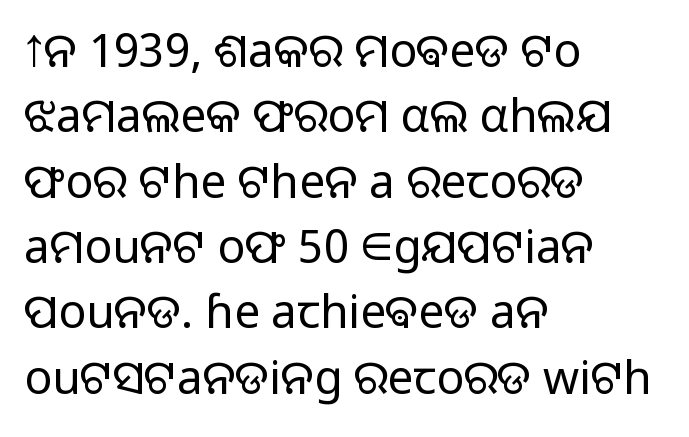
{"serif": "no", "italic": "no", "bold": "no", "weight": "light", "width": "normal", "stroke_contrast": "low", "x_height": "medium", "monospaced": "no", "underline": "no", "align": "left", "line_spacing": "normal", "line_spacing_ratio": 1.42, "letter_spacing": "normal", "letter_spacing_em": 0.0, "glyph_px": 46}
